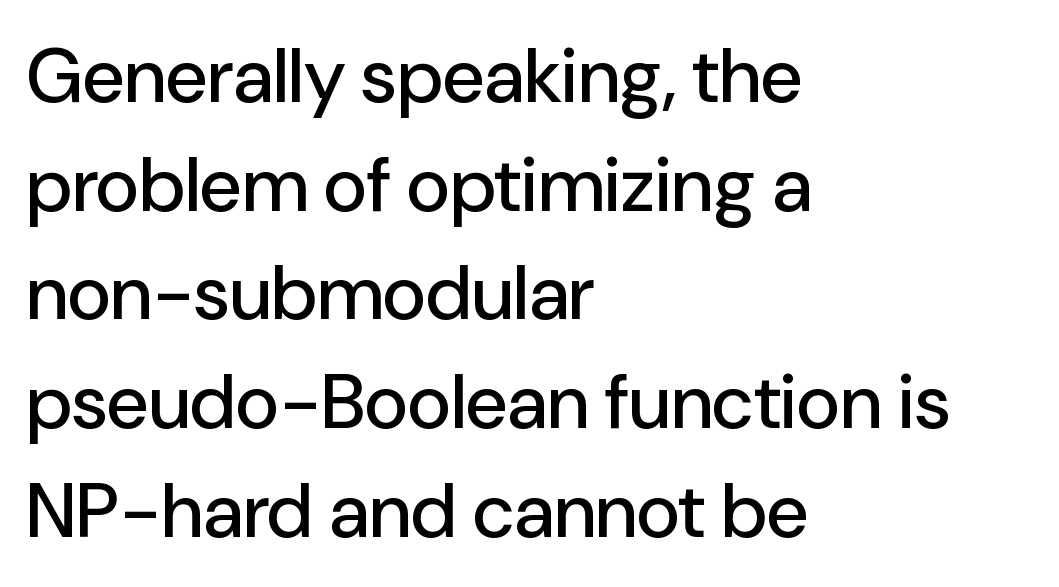
Q: Is the text italic (slanted)? A: No, it is upright.
Q: Is the typeface a serif or a sans-serif typeface? A: Sans-serif.
Q: Is the text underlined? A: No.
Q: How is the paragraph aligned? A: Left-aligned.
Q: Is the spacing between letters normal or unusually wide? A: Normal.
Q: Is the spacing between lines tight, normal or loose? A: Normal.
Q: Width (condensed, normal, or wide)? A: Normal.
Q: Stroke contrast? A: Low.
Q: x-height? A: Medium.
Q: Monospaced? A: No.
